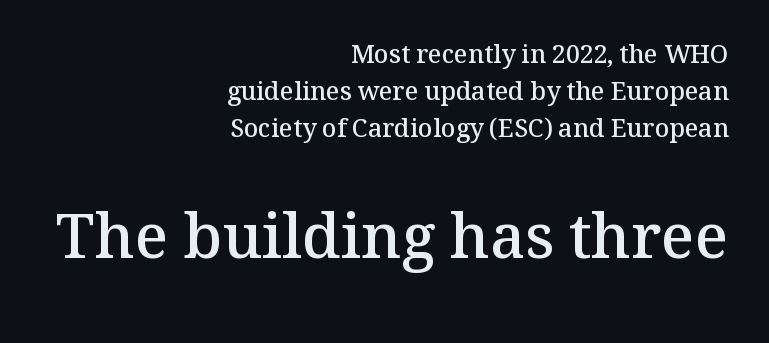
Q: Is the text bold? A: Semi-bold.
Q: Is the text italic (slanted)? A: No, it is upright.
Q: Is the typeface a serif or a sans-serif typeface? A: Serif.
Q: Is the text underlined? A: No.
Q: How is the paragraph aligned? A: Right-aligned.
Q: Is the spacing between letters normal or unusually wide? A: Normal.
Q: Is the spacing between lines tight, normal or loose? A: Normal.
Q: Which block of text is set in a larger size, the first (top) or the second (bottom)? A: The second (bottom) one.
Q: Width (condensed, normal, or wide)? A: Normal.
Q: Stroke contrast? A: Medium.
Q: x-height? A: Medium.
Q: Monospaced? A: No.
